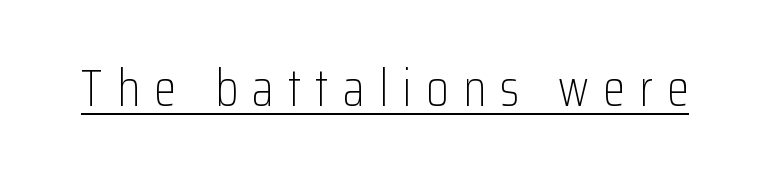
This rendering widens character spacing well past its baseline value. The typesetter has applied underlining to the passage shown. Are there feet on the stems? There aren't — it's a sans. The face looks like a standard text weight, possibly lighter. If you drew a line through each stem, it would be perfectly vertical. The face used here is proportionally spaced, like ordinary book or web type.
